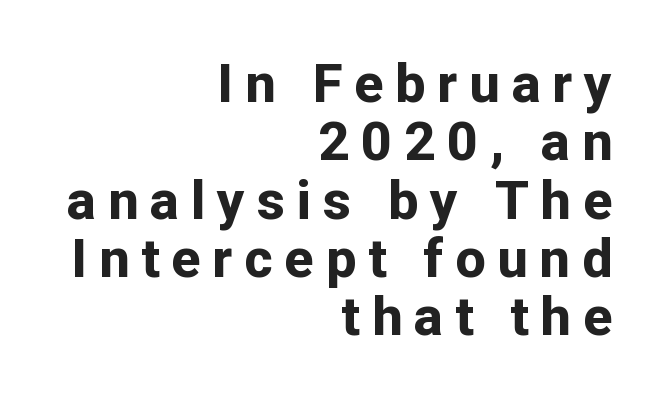
The image shows 54 px bold sans-serif type, upright; set right-aligned, tight line spacing (1.08x), unusually wide letter spacing (+0.22 em), not underlined; low stroke contrast and a medium x-height.
